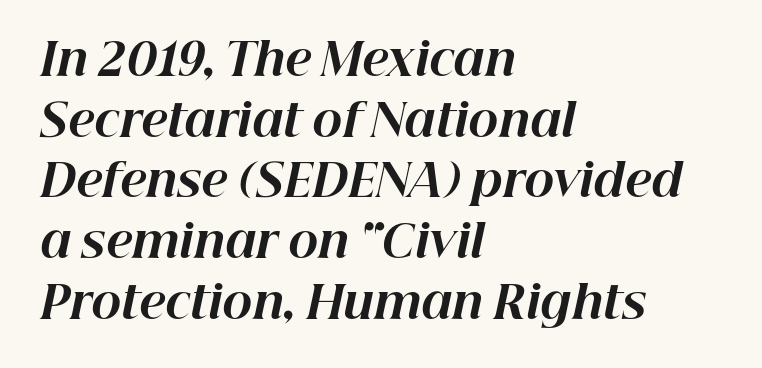
Q: Is the text bold? A: Yes.
Q: Is the text italic (slanted)? A: Yes, it leans right by about 12 degrees.
Q: Is the text underlined? A: No.
Q: How is the paragraph aligned? A: Left-aligned.
Q: Is the spacing between letters normal or unusually wide? A: Normal.
Q: Is the spacing between lines tight, normal or loose? A: Normal.
Q: Width (condensed, normal, or wide)? A: Normal.
Q: Stroke contrast? A: High.
Q: x-height? A: Medium.
Q: Monospaced? A: No.
